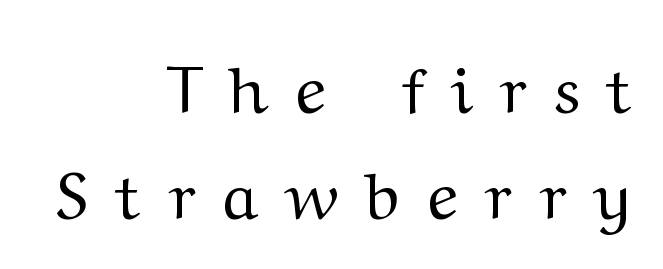
Q: Is the text bold? A: No.
Q: Is the text italic (slanted)? A: No, it is upright.
Q: Is the typeface a serif or a sans-serif typeface? A: Serif.
Q: Is the text underlined? A: No.
Q: How is the paragraph aligned? A: Right-aligned.
Q: Is the spacing between letters normal or unusually wide? A: Unusually wide.
Q: Is the spacing between lines tight, normal or loose? A: Normal.
Q: Width (condensed, normal, or wide)? A: Wide.
Q: Stroke contrast? A: Medium.
Q: x-height? A: Medium.
Q: Monospaced? A: No.
